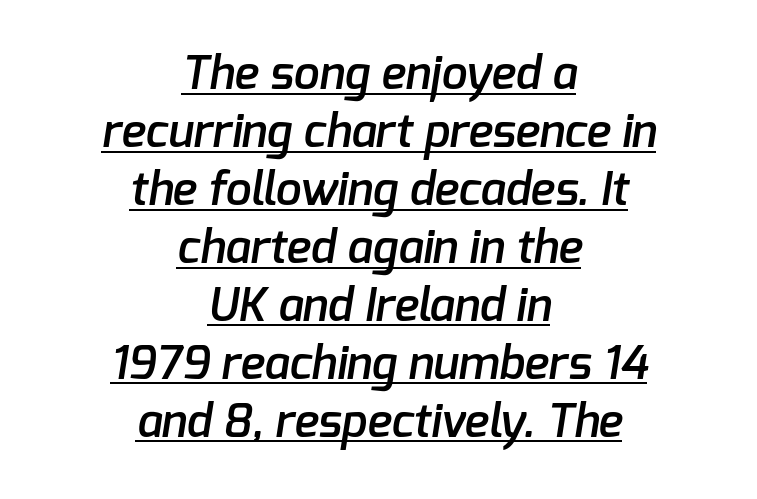
The passage shown has conventional tracking throughout. These characters rest on top of a visible drawn line. Compared with typical paragraphs, the rows here are spaced about the same. Firm but not heavy-handed strokes: this text is semibold. Looks like regular typesetting: each glyph gets only the width it needs. Are there feet on the stems? There aren't — it's a sans.
